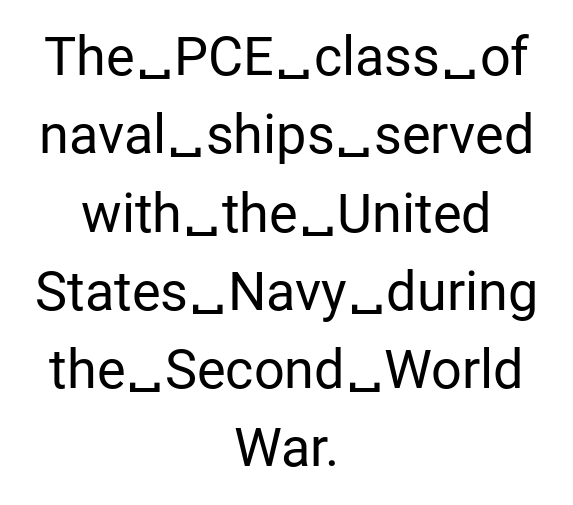
{"serif": "no", "italic": "no", "bold": "no", "weight": "regular", "width": "normal", "stroke_contrast": "low", "x_height": "medium", "monospaced": "no", "underline": "no", "align": "center", "line_spacing": "normal", "line_spacing_ratio": 1.45, "letter_spacing": "normal", "letter_spacing_em": 0.0, "glyph_px": 54}
